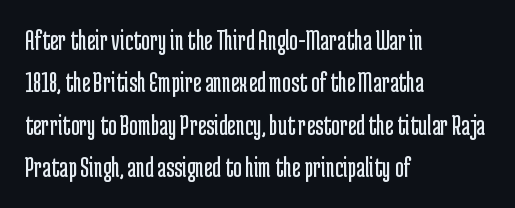
The weight tops out at a normal text grade. Only glyphs here, with clear space below each row. When letters stand straight like this, we call the style roman or upright. What's the leading like? Ordinary, nothing unusual. The type is set solid horizontally, with unmodified tracking. Look at the bottom of the vertical strokes: they stop flat, with no serifs.
